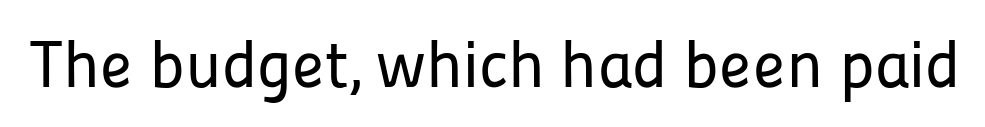
{"serif": "no", "italic": "no", "width": "normal", "stroke_contrast": "low", "x_height": "medium", "monospaced": "no", "underline": "no", "letter_spacing": "normal", "letter_spacing_em": 0.0, "glyph_px": 66}
